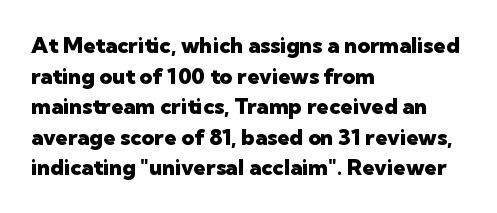
Q: Is the text bold? A: Yes.
Q: Is the text italic (slanted)? A: No, it is upright.
Q: Is the text underlined? A: No.
Q: How is the paragraph aligned? A: Left-aligned.
Q: Is the spacing between letters normal or unusually wide? A: Normal.
Q: Is the spacing between lines tight, normal or loose? A: Normal.
